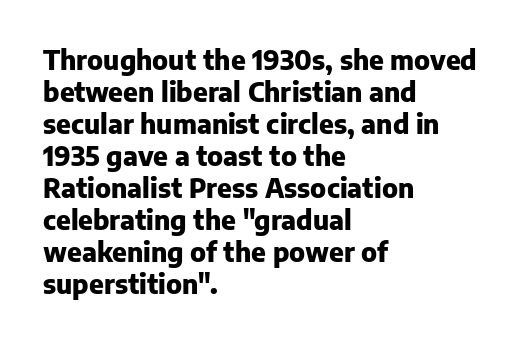
Q: Is the text bold? A: Yes.
Q: Is the text italic (slanted)? A: No, it is upright.
Q: Is the text underlined? A: No.
Q: How is the paragraph aligned? A: Left-aligned.
Q: Is the spacing between letters normal or unusually wide? A: Normal.
